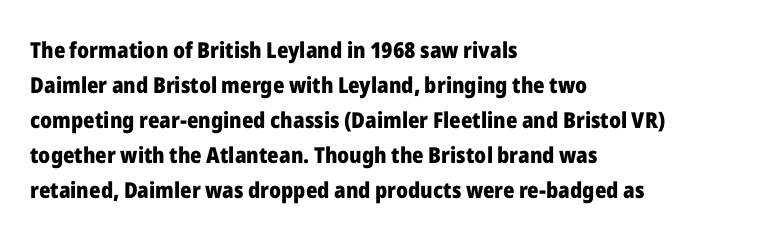
Horizontal bands of white between lines are of average thickness. The rendering keeps characters at their native spacing. Line beginnings align vertically; line endings do not. The font is running at its bold setting. No italicization has been applied; the sample stays upright.
